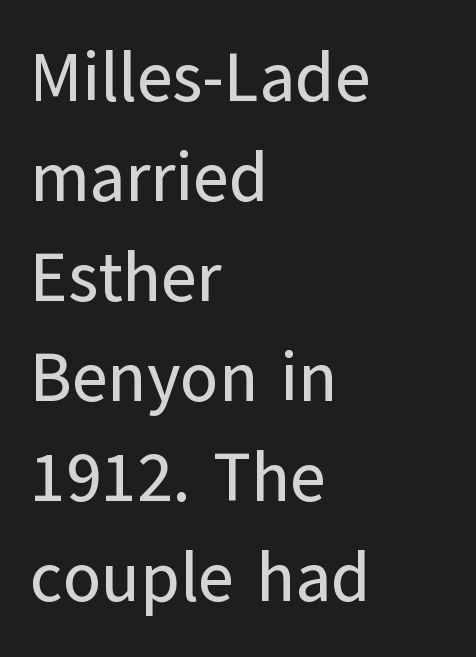
The image shows 69 px sans-serif type, upright; set left-aligned, normal line spacing (1.45x), normal letter spacing, not underlined; low stroke contrast and a medium x-height.
